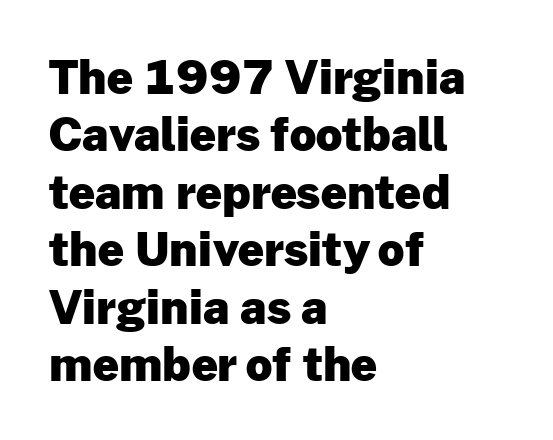
Short note: letters normally spaced. Set as a true bold cut, around the 700 mark. Tall strokes in this sample are plumb rather than angled. The gap between lines stays unmarked. Typographically, this falls in the sans-serif category.
